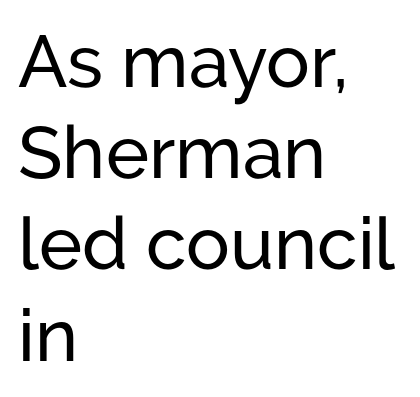
{"serif": "no", "italic": "no", "width": "normal", "stroke_contrast": "low", "x_height": "medium", "monospaced": "no", "underline": "no", "align": "left", "line_spacing": "normal", "line_spacing_ratio": 1.25, "letter_spacing": "normal", "letter_spacing_em": 0.0, "glyph_px": 73}
